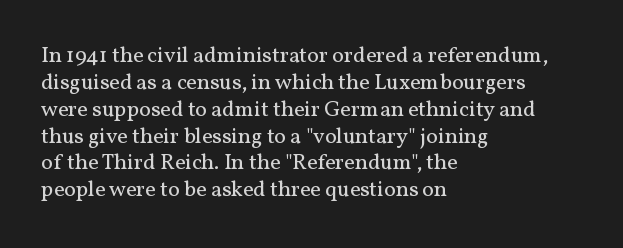
The image shows 22 px text type, upright; set left-aligned, line spacing 1.22x, normal letter spacing, not underlined.
